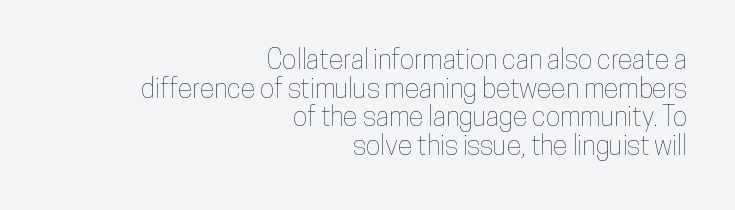
{"italic": "no", "underline": "no", "align": "right", "line_spacing": "tight", "line_spacing_ratio": 1.06, "letter_spacing": "normal", "letter_spacing_em": 0.0, "glyph_px": 27}
